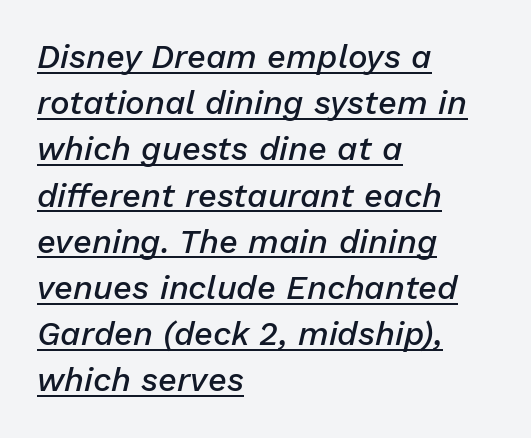
{"italic": "yes", "lean": "right", "slant_degrees": 13, "bold": "semi", "weight": "semibold", "width": "normal", "stroke_contrast": "low", "x_height": "medium", "monospaced": "no", "underline": "yes", "align": "left", "line_spacing": "normal", "line_spacing_ratio": 1.4, "letter_spacing": "normal", "letter_spacing_em": 0.0, "glyph_px": 33}
